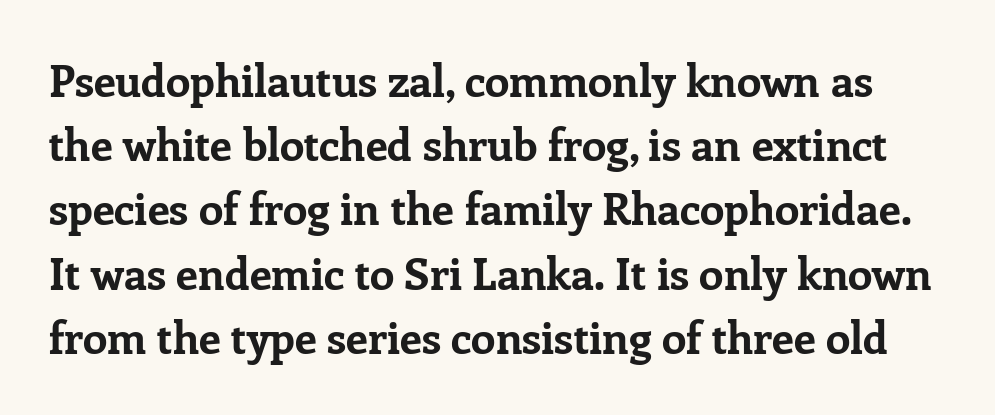
Character widths vary here, with narrow letters taking less room than wide ones. Italic: no, the glyphs are upright roman. The string is rendered with underlining switched off. Small tapered or slab feet sit at the stroke ends, so this counts as serif. Interline gaps are of average width in this sample. The characters look thick and weighty, a clear bold.
